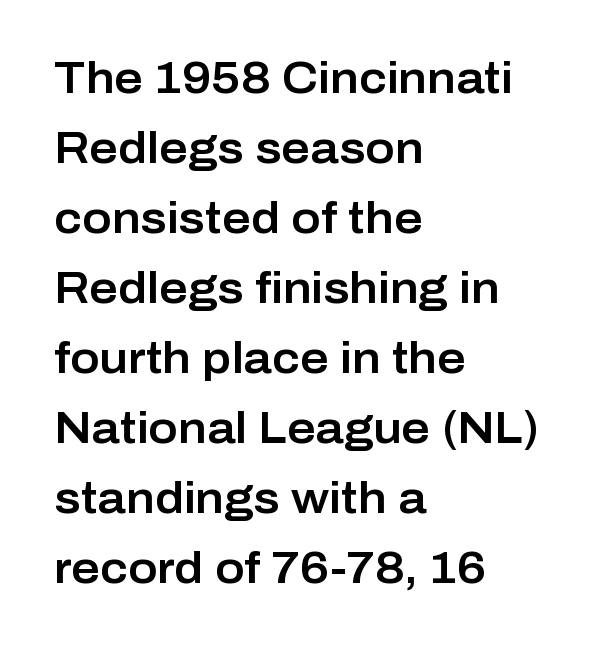
Glance below the letters and you will spot only blank space. A typesetter would call this proportional, since set widths differ per character. Interline gaps are of average width in this sample. Layout note: lines flush left.
